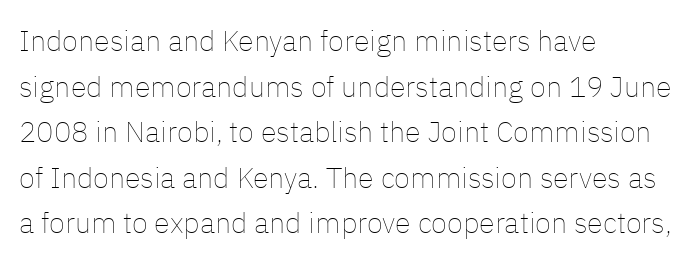
Q: Is the text bold? A: No.
Q: Is the text italic (slanted)? A: No, it is upright.
Q: Is the text underlined? A: No.
Q: How is the paragraph aligned? A: Left-aligned.
Q: Is the spacing between letters normal or unusually wide? A: Normal.
Q: Is the spacing between lines tight, normal or loose? A: Normal.
Q: Width (condensed, normal, or wide)? A: Normal.
Q: Stroke contrast? A: Low.
Q: x-height? A: Medium.
Q: Monospaced? A: No.
